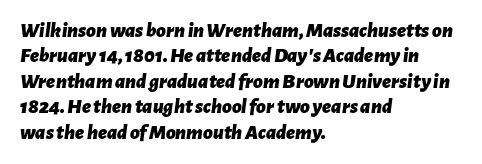
All the whitespace from short lines collects on the right. The passage shown is emphatically bold. No extra tracking has been applied to these lines. Posture: slanted. No word sits above an underline.
